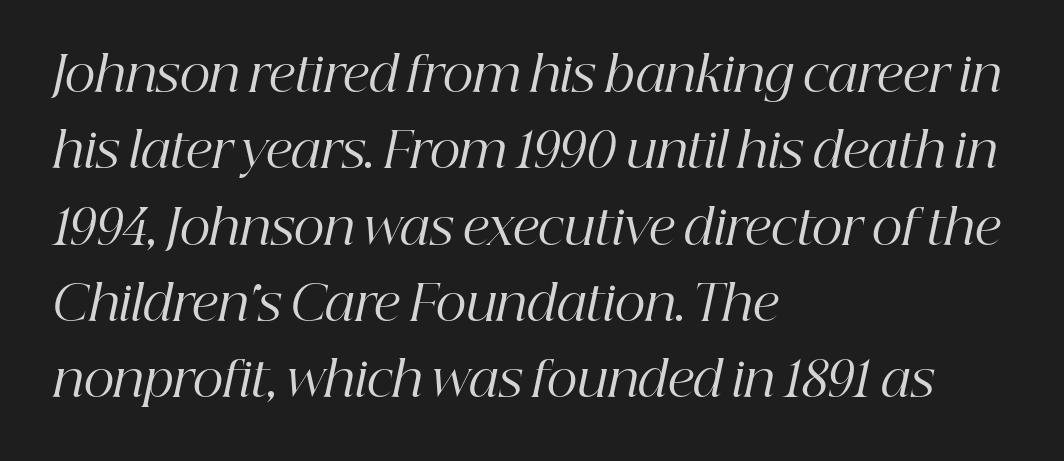
Q: Is the text bold? A: No.
Q: Is the text italic (slanted)? A: Yes, it leans right by about 12 degrees.
Q: Is the typeface a serif or a sans-serif typeface? A: Serif.
Q: Is the text underlined? A: No.
Q: How is the paragraph aligned? A: Left-aligned.
Q: Is the spacing between letters normal or unusually wide? A: Normal.
Q: Is the spacing between lines tight, normal or loose? A: Normal.
Q: Width (condensed, normal, or wide)? A: Normal.
Q: Stroke contrast? A: High.
Q: x-height? A: Medium.
Q: Monospaced? A: No.
